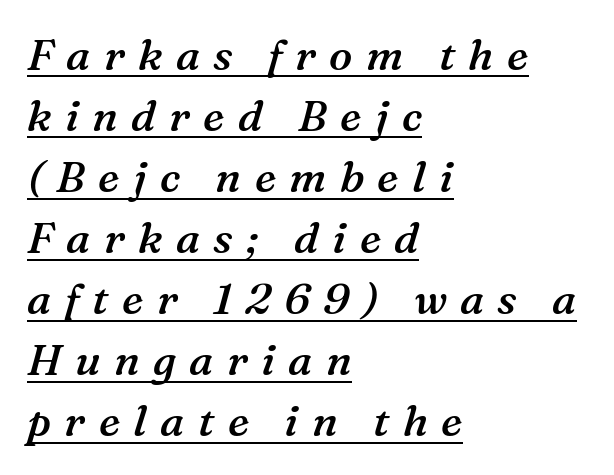
Q: Is the text bold? A: Semi-bold.
Q: Is the text italic (slanted)? A: Yes, it leans right by about 16 degrees.
Q: Is the typeface a serif or a sans-serif typeface? A: Serif.
Q: Is the text underlined? A: Yes.
Q: How is the paragraph aligned? A: Left-aligned.
Q: Is the spacing between letters normal or unusually wide? A: Unusually wide.
Q: Is the spacing between lines tight, normal or loose? A: Normal.
Q: Width (condensed, normal, or wide)? A: Normal.
Q: Stroke contrast? A: Medium.
Q: x-height? A: Medium.
Q: Monospaced? A: No.
